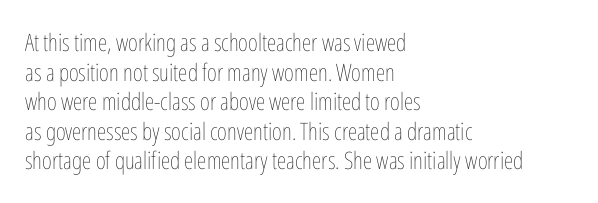
{"italic": "no", "bold": "no", "underline": "no", "align": "left", "line_spacing_ratio": 1.23, "letter_spacing": "normal", "letter_spacing_em": 0.0, "glyph_px": 24}
